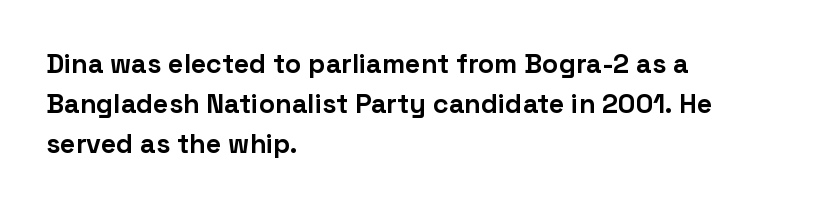
The image shows 27 px bold type, upright; set left-aligned, normal line spacing (1.48x), normal letter spacing, not underlined.
